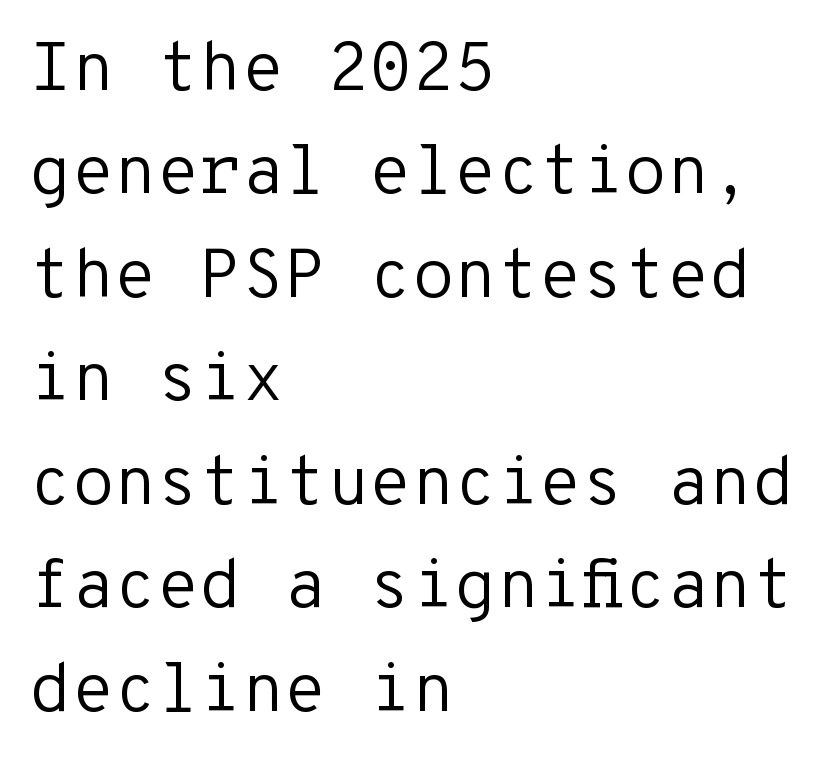
Q: Is the text bold? A: No.
Q: Is the text italic (slanted)? A: No, it is upright.
Q: Is the typeface a serif or a sans-serif typeface? A: Sans-serif.
Q: Is the text underlined? A: No.
Q: How is the paragraph aligned? A: Left-aligned.
Q: Is the spacing between letters normal or unusually wide? A: Normal.
Q: Is the spacing between lines tight, normal or loose? A: Normal.
Q: Width (condensed, normal, or wide)? A: Normal.
Q: Stroke contrast? A: Low.
Q: x-height? A: Medium.
Q: Monospaced? A: Yes.
